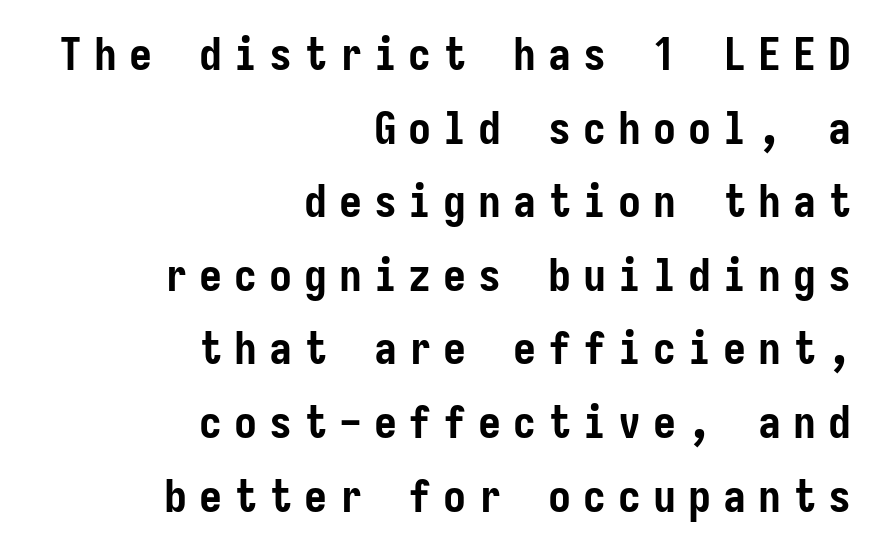
The rows are spaced the way most documents space them. The area under the type is left untouched. Each line ends at the same right margin while the left side varies. What stands out about the letter spacing? Its width — letters are far apart. A sans-serif font was chosen for this passage. The typesetting leans heavy: a genuine bold.
